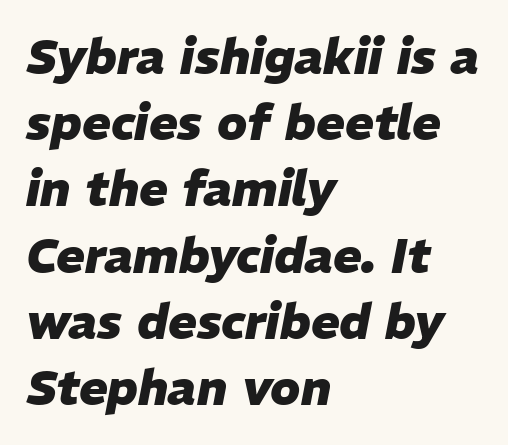
A typesetter would call this proportional, since set widths differ per character. The passage shown has conventional tracking throughout. Horizontal bands of white between lines are of average thickness. In CSS terms this would be text-align: left. The characters look thick and weighty, a clear bold. Plain, unruled lines of type.
